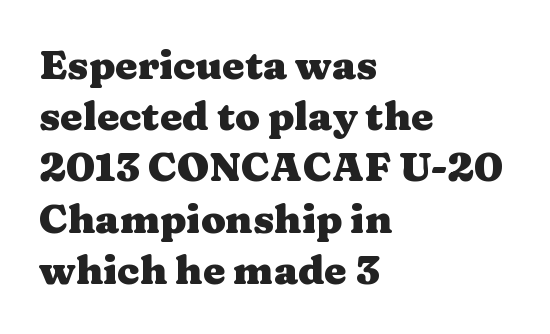
{"serif": "yes", "italic": "no", "bold": "yes", "weight": "heavy", "width": "wide", "stroke_contrast": "medium", "x_height": "medium", "monospaced": "no", "underline": "no", "align": "left", "line_spacing": "normal", "line_spacing_ratio": 1.28, "letter_spacing": "normal", "letter_spacing_em": 0.0, "glyph_px": 40}
